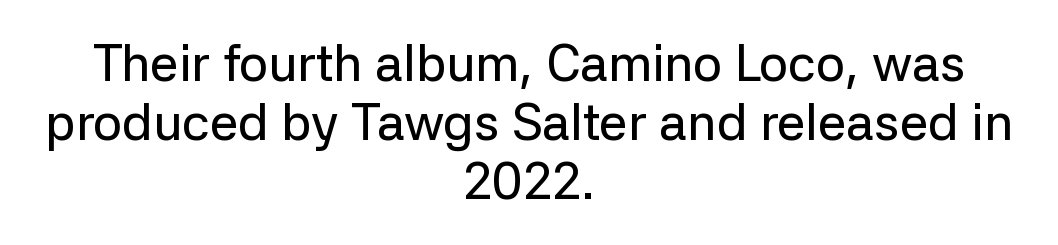
Q: Is the text italic (slanted)? A: No, it is upright.
Q: Is the typeface a serif or a sans-serif typeface? A: Sans-serif.
Q: Is the text underlined? A: No.
Q: How is the paragraph aligned? A: Centered.
Q: Is the spacing between letters normal or unusually wide? A: Normal.
Q: Width (condensed, normal, or wide)? A: Normal.
Q: Stroke contrast? A: Low.
Q: x-height? A: Medium.
Q: Monospaced? A: No.
